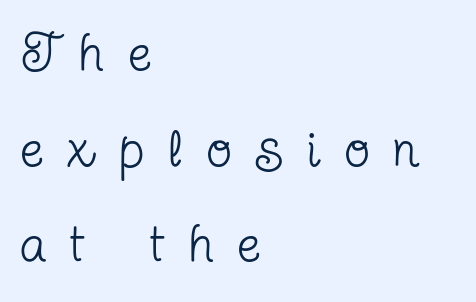
{"serif": "yes", "italic": "no", "bold": "no", "weight": "regular", "width": "condensed", "stroke_contrast": "low", "x_height": "medium", "monospaced": "no", "underline": "no", "align": "left", "line_spacing_ratio": 1.84, "letter_spacing": "wide", "letter_spacing_em": 0.47, "glyph_px": 52}
